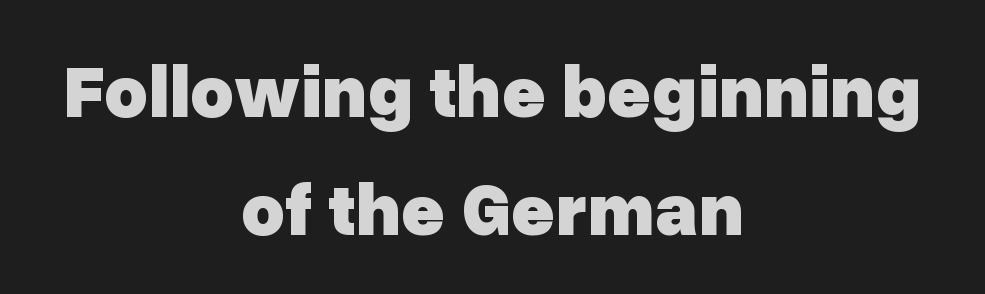
The image shows 75 px heavy sans-serif type, upright; set centered, normal line spacing (1.58x), normal letter spacing, not underlined; low stroke contrast and a medium x-height.
